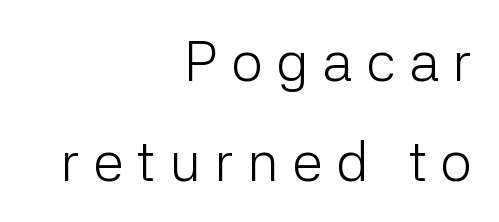
{"serif": "no", "italic": "no", "bold": "no", "weight": "light", "width": "normal", "stroke_contrast": "low", "x_height": "medium", "monospaced": "no", "underline": "no", "align": "right", "line_spacing_ratio": 1.78, "letter_spacing": "wide", "letter_spacing_em": 0.24, "glyph_px": 56}
